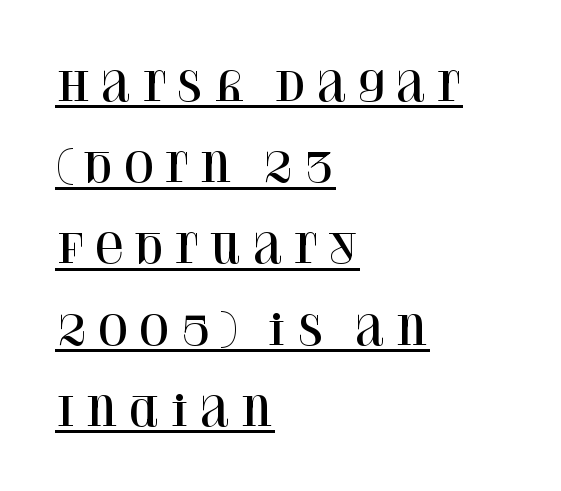
Q: Is the text italic (slanted)? A: No, it is upright.
Q: Is the typeface a serif or a sans-serif typeface? A: Serif.
Q: Is the text underlined? A: Yes.
Q: How is the paragraph aligned? A: Left-aligned.
Q: Is the spacing between letters normal or unusually wide? A: Unusually wide.
Q: Is the spacing between lines tight, normal or loose? A: Loose.
Q: Width (condensed, normal, or wide)? A: Normal.
Q: Stroke contrast? A: High.
Q: x-height? A: Large.
Q: Monospaced? A: No.
